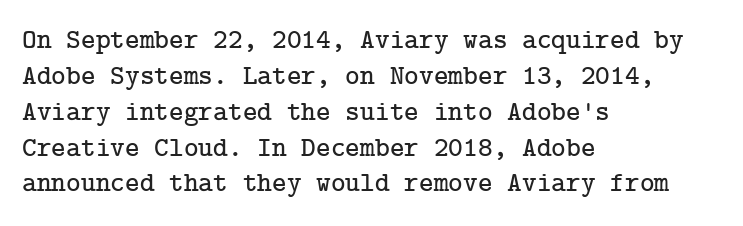
{"serif": "yes", "italic": "no", "width": "normal", "stroke_contrast": "low", "x_height": "medium", "underline": "no", "align": "left", "line_spacing": "normal", "line_spacing_ratio": 1.28, "letter_spacing": "normal", "letter_spacing_em": 0.0, "glyph_px": 28}
